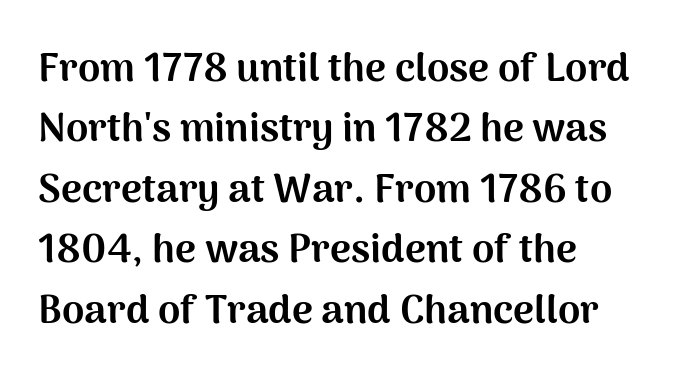
{"serif": "no", "italic": "no", "bold": "yes", "weight": "bold", "width": "normal", "stroke_contrast": "medium", "x_height": "medium", "monospaced": "no", "underline": "no", "align": "left", "line_spacing": "normal", "line_spacing_ratio": 1.51, "letter_spacing": "normal", "letter_spacing_em": 0.0, "glyph_px": 40}
